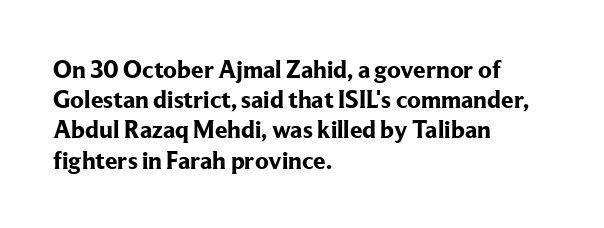
The image shows 25 px bold type, upright; set left-aligned, line spacing 1.21x, normal letter spacing, not underlined.
